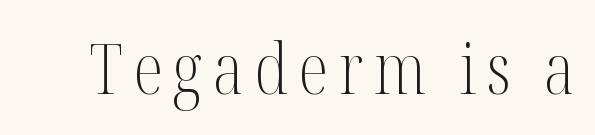
Stems and bowls with no extra thickness — not bold. Typographically, this falls in the serif category. Quick note: underline off. Nope, not italic — everything's standing straight.
